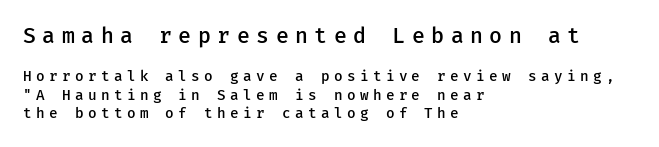
The image shows 21 px text type, upright; set left-aligned, normal line spacing (1.34x), unusually wide letter spacing (+0.31 em), not underlined; the first (top) block is 1.5x larger.
